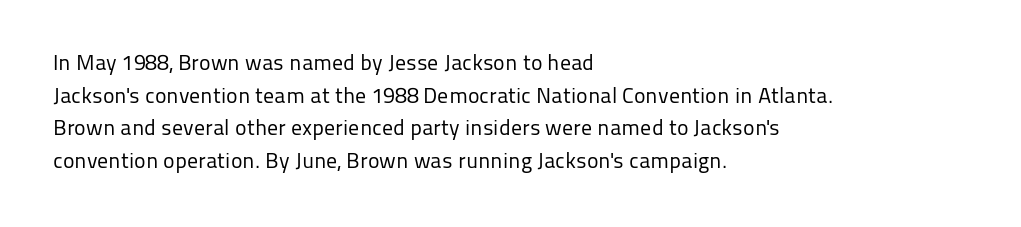
{"italic": "no", "bold": "no", "underline": "no", "align": "left", "line_spacing": "normal", "line_spacing_ratio": 1.48, "letter_spacing": "normal", "letter_spacing_em": 0.0, "glyph_px": 22}
